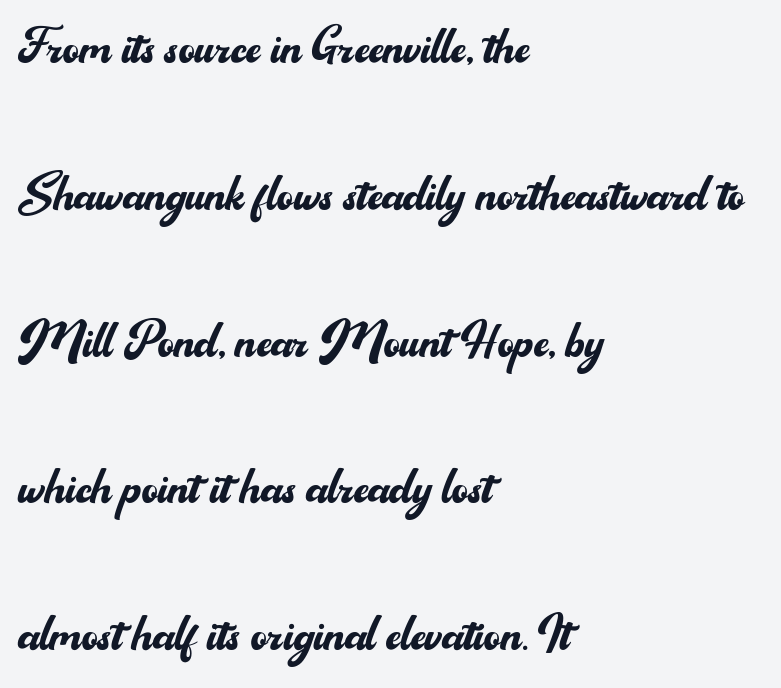
{"serif": "no", "bold": "no", "weight": "regular", "width": "normal", "stroke_contrast": "medium", "x_height": "small", "monospaced": "no", "underline": "no", "align": "left", "line_spacing": "loose", "line_spacing_ratio": 2.33, "letter_spacing": "normal", "letter_spacing_em": 0.0, "glyph_px": 63}
